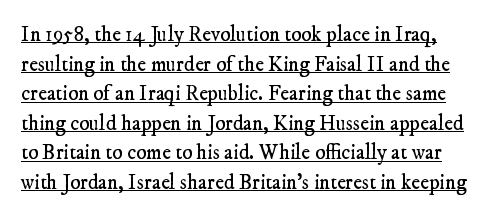
{"bold": "no", "underline": "yes", "line_spacing": "normal", "line_spacing_ratio": 1.41, "letter_spacing": "normal", "letter_spacing_em": 0.0, "glyph_px": 21}
